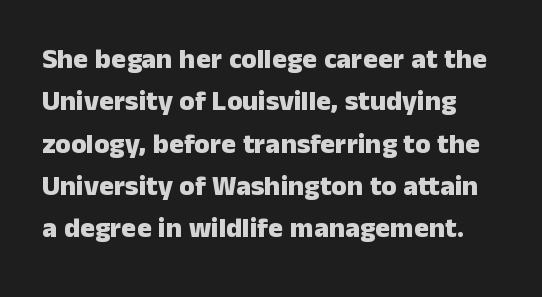
The image shows 28 px heavy sans-serif type, upright; set normal line spacing (1.51x), normal letter spacing, not underlined; low stroke contrast and a medium x-height.
